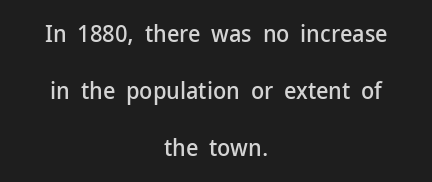
Q: Is the text italic (slanted)? A: No, it is upright.
Q: Is the text underlined? A: No.
Q: How is the paragraph aligned? A: Centered.
Q: Is the spacing between letters normal or unusually wide? A: Normal.
Q: Is the spacing between lines tight, normal or loose? A: Loose.
